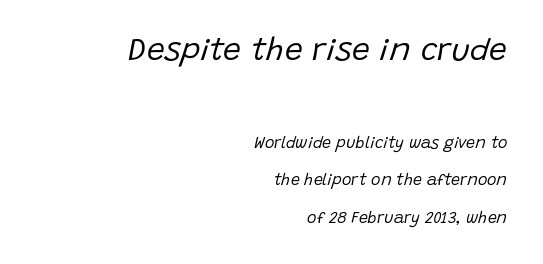
The image shows 32 px regular-weight type, italic (leaning right); set right-aligned, loose line spacing (2.33x), normal letter spacing, not underlined; the first (top) block is 2.0x larger; low stroke contrast and a large x-height.
